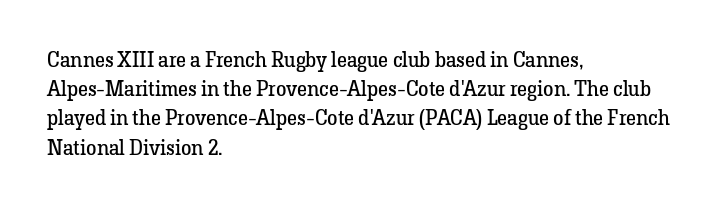
{"italic": "no", "bold": "no", "underline": "no", "align": "left", "line_spacing": "normal", "line_spacing_ratio": 1.39, "letter_spacing": "normal", "letter_spacing_em": 0.0, "glyph_px": 21}
